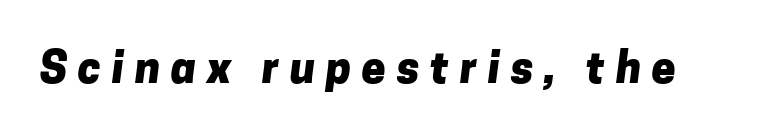
{"serif": "no", "bold": "yes", "weight": "heavy", "width": "normal", "stroke_contrast": "low", "x_height": "medium", "monospaced": "no", "underline": "no", "letter_spacing": "wide", "letter_spacing_em": 0.25, "glyph_px": 43}
